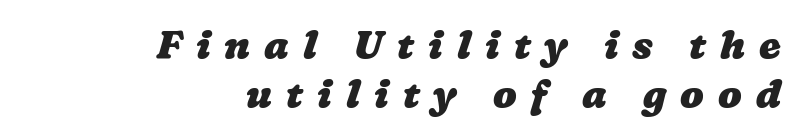
A student would call this right alignment; a typographer would say flush right, rag left. The leading is moderate, giving the passage an even texture. Only glyphs here, with clear space below each row. Think of a printed novel: that variable character pitch is what you see here.
